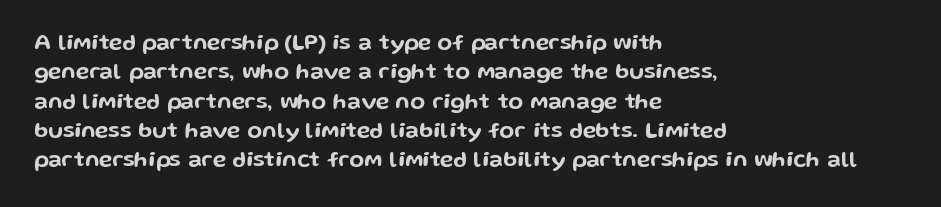
The image shows 22 px text type, upright; set left-aligned, normal line spacing (1.33x), normal letter spacing, not underlined.
